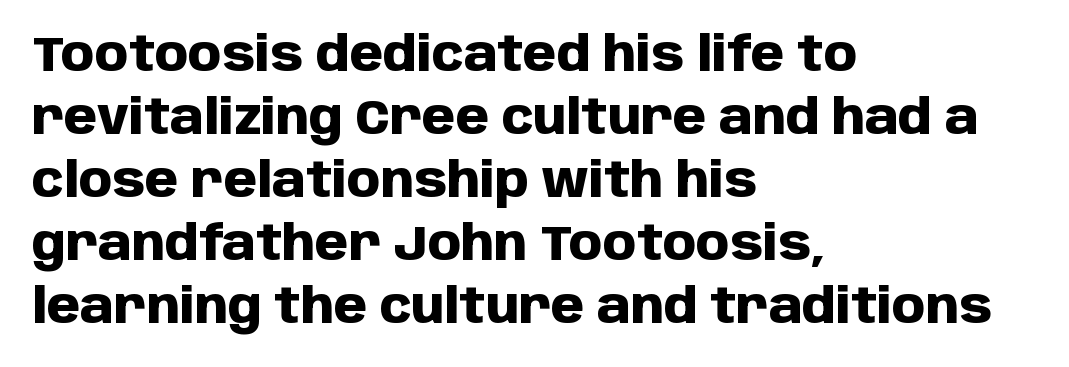
{"serif": "no", "italic": "no", "bold": "yes", "weight": "heavy", "width": "normal", "stroke_contrast": "low", "x_height": "large", "monospaced": "no", "underline": "no", "align": "left", "line_spacing": "normal", "line_spacing_ratio": 1.31, "letter_spacing": "normal", "letter_spacing_em": 0.0, "glyph_px": 48}
